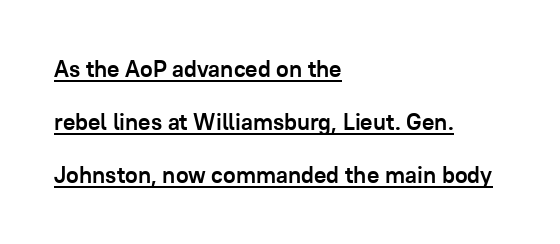
Q: Is the text bold? A: Yes.
Q: Is the text italic (slanted)? A: No, it is upright.
Q: Is the text underlined? A: Yes.
Q: How is the paragraph aligned? A: Left-aligned.
Q: Is the spacing between letters normal or unusually wide? A: Normal.
Q: Is the spacing between lines tight, normal or loose? A: Loose.
